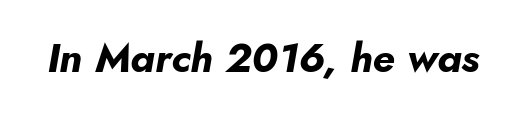
What weight is shown? A full bold with thick strokes. Slant detected: the letters are inclined. Here the designer chose a conventional face with non-uniform glyph widths. Glyph-to-glyph distance matches everyday printed text. The foot of each line stays bare and open.
